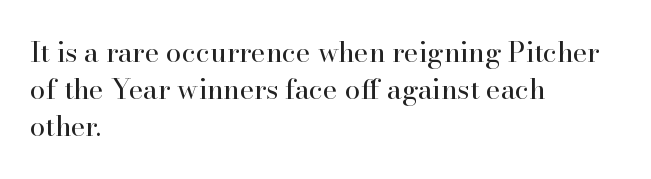
The image shows 28 px regular-weight serif type, upright; set left-aligned, normal line spacing (1.33x), normal letter spacing, not underlined; high stroke contrast and a small x-height.
